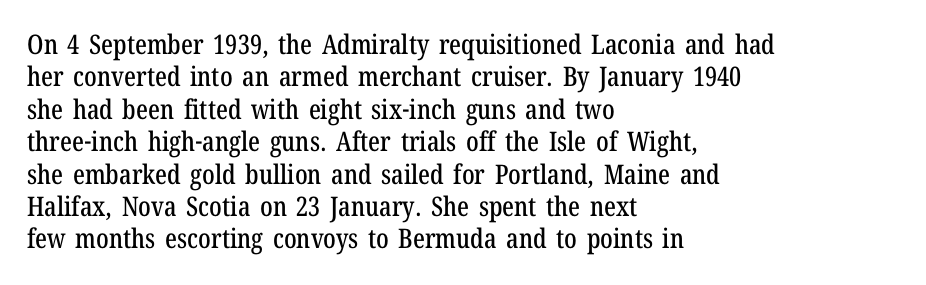
The image shows 27 px text type, upright; set left-aligned, line spacing 1.2x, normal letter spacing, not underlined.
